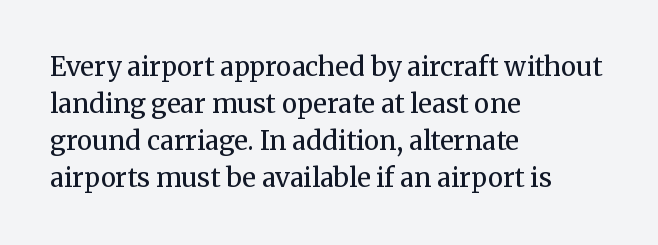
Q: Is the text bold? A: No.
Q: Is the text italic (slanted)? A: No, it is upright.
Q: Is the text underlined? A: No.
Q: How is the paragraph aligned? A: Left-aligned.
Q: Is the spacing between letters normal or unusually wide? A: Normal.
Q: Is the spacing between lines tight, normal or loose? A: Normal.
